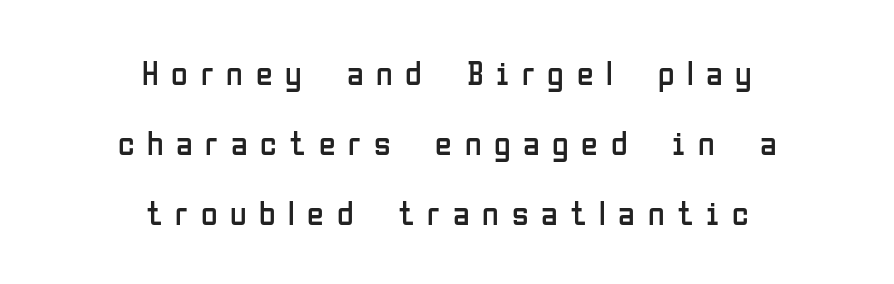
{"serif": "no", "italic": "no", "bold": "no", "weight": "regular", "width": "condensed", "stroke_contrast": "low", "x_height": "medium", "monospaced": "no", "underline": "no", "align": "center", "line_spacing": "loose", "line_spacing_ratio": 2.06, "letter_spacing": "wide", "letter_spacing_em": 0.37, "glyph_px": 34}
